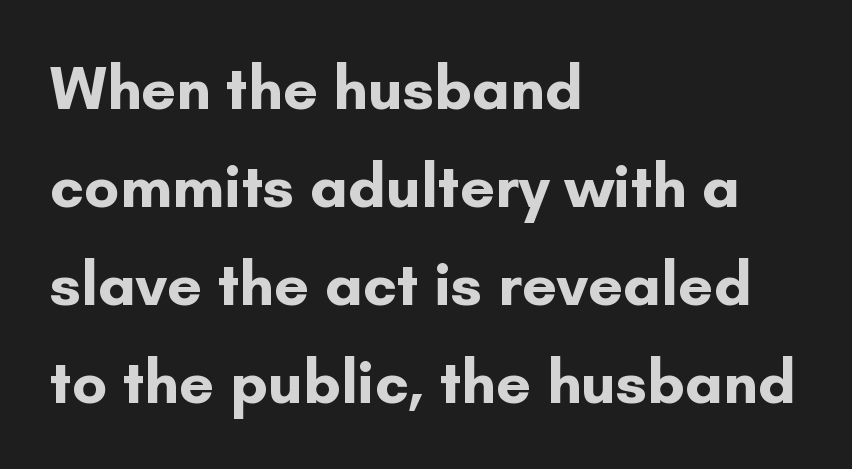
{"serif": "no", "italic": "no", "bold": "yes", "weight": "bold", "width": "normal", "stroke_contrast": "low", "x_height": "small", "monospaced": "no", "underline": "no", "align": "left", "line_spacing": "normal", "line_spacing_ratio": 1.58, "letter_spacing": "normal", "letter_spacing_em": 0.0, "glyph_px": 62}
